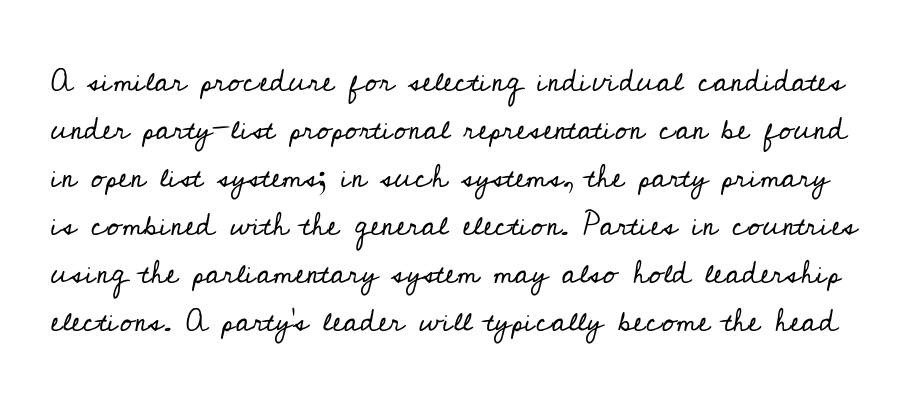
Q: Is the text bold? A: No.
Q: Is the text italic (slanted)? A: Yes.
Q: Is the typeface a serif or a sans-serif typeface? A: Serif.
Q: Is the text underlined? A: No.
Q: Is the spacing between letters normal or unusually wide? A: Normal.
Q: Is the spacing between lines tight, normal or loose? A: Normal.
Q: Width (condensed, normal, or wide)? A: Normal.
Q: Stroke contrast? A: Low.
Q: x-height? A: Small.
Q: Monospaced? A: No.
